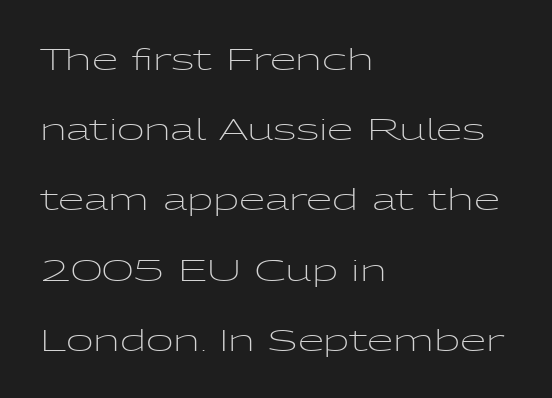
The letters advance in unequal steps, a hallmark of proportional type. Each word holds together tightly as a unit, with standard inter-letter gaps. The characters display no serif detailing; their extremities are plain. Nope, not italic — everything's standing straight. Horizontal alignment here is leftward, the default for most running prose.
